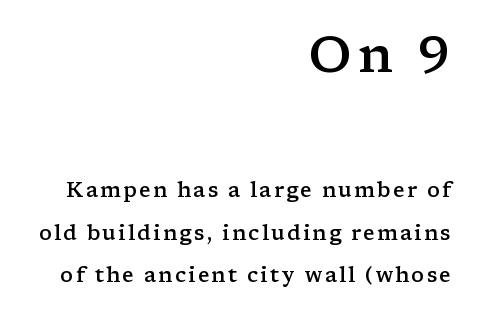
{"serif": "yes", "italic": "no", "bold": "semi", "weight": "semibold", "width": "wide", "stroke_contrast": "low", "x_height": "medium", "monospaced": "no", "underline": "no", "align": "right", "line_spacing": "loose", "line_spacing_ratio": 2.04, "larger_block": "first", "size_ratio": 2.48, "glyph_px": 52}
